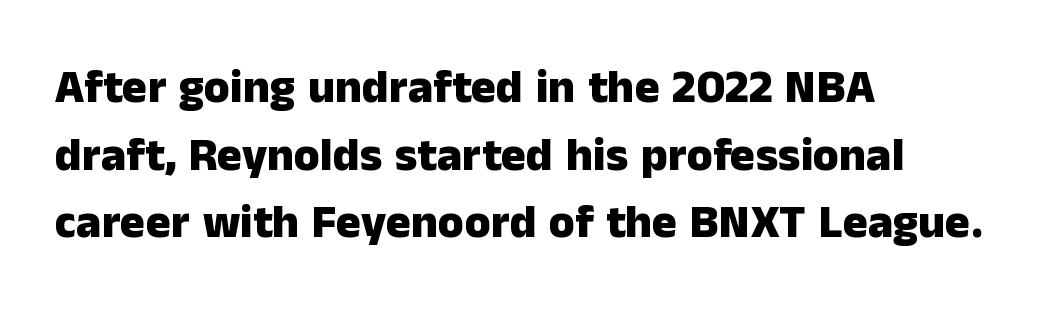
Q: Is the text bold? A: Yes.
Q: Is the text italic (slanted)? A: No, it is upright.
Q: Is the typeface a serif or a sans-serif typeface? A: Sans-serif.
Q: Is the text underlined? A: No.
Q: How is the paragraph aligned? A: Left-aligned.
Q: Is the spacing between letters normal or unusually wide? A: Normal.
Q: Is the spacing between lines tight, normal or loose? A: Normal.
Q: Width (condensed, normal, or wide)? A: Normal.
Q: Stroke contrast? A: Low.
Q: x-height? A: Medium.
Q: Monospaced? A: No.
